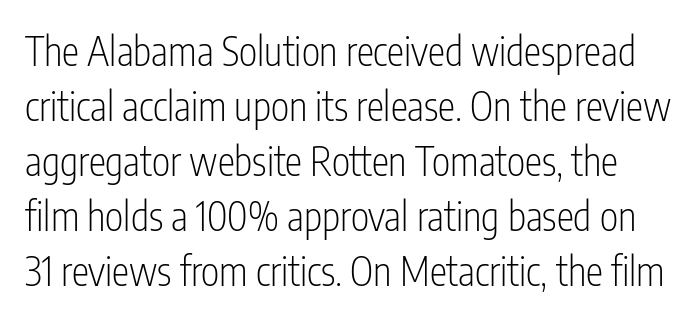
Q: Is the text bold? A: No.
Q: Is the text italic (slanted)? A: No, it is upright.
Q: Is the typeface a serif or a sans-serif typeface? A: Sans-serif.
Q: Is the text underlined? A: No.
Q: Is the spacing between letters normal or unusually wide? A: Normal.
Q: Is the spacing between lines tight, normal or loose? A: Normal.
Q: Width (condensed, normal, or wide)? A: Condensed.
Q: Stroke contrast? A: Low.
Q: x-height? A: Medium.
Q: Monospaced? A: No.
